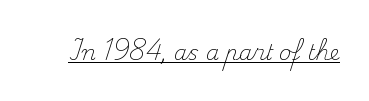
{"bold": "no", "underline": "yes", "letter_spacing": "normal", "letter_spacing_em": 0.0, "glyph_px": 21}
